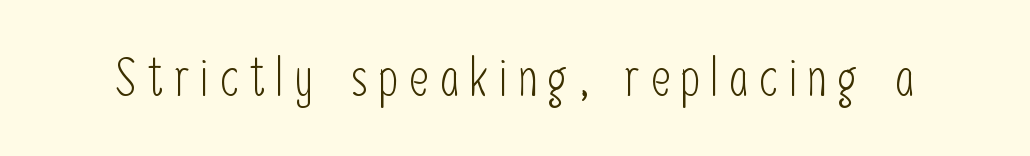
The image shows 53 px light, condensed sans-serif type, upright; set unusually wide letter spacing (+0.21 em), not underlined; low stroke contrast and a medium x-height.
